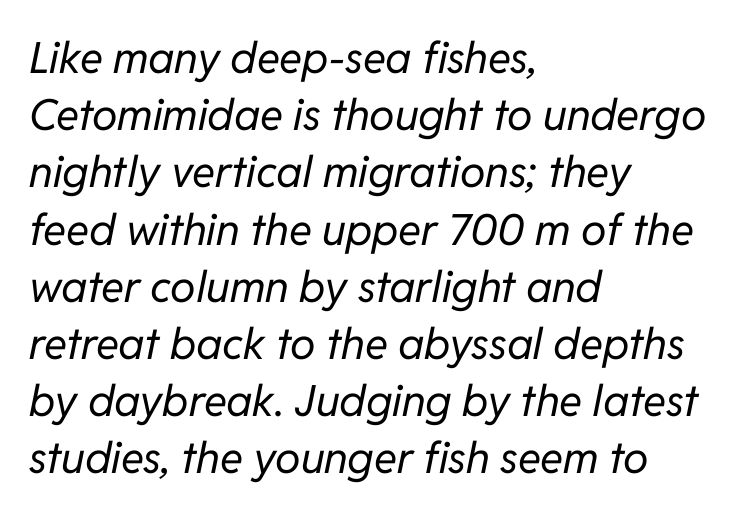
Q: Is the text bold? A: No.
Q: Is the text italic (slanted)? A: Yes, it leans right by about 11 degrees.
Q: Is the text underlined? A: No.
Q: How is the paragraph aligned? A: Left-aligned.
Q: Is the spacing between letters normal or unusually wide? A: Normal.
Q: Is the spacing between lines tight, normal or loose? A: Normal.
Q: Width (condensed, normal, or wide)? A: Normal.
Q: Stroke contrast? A: Low.
Q: x-height? A: Medium.
Q: Monospaced? A: No.
